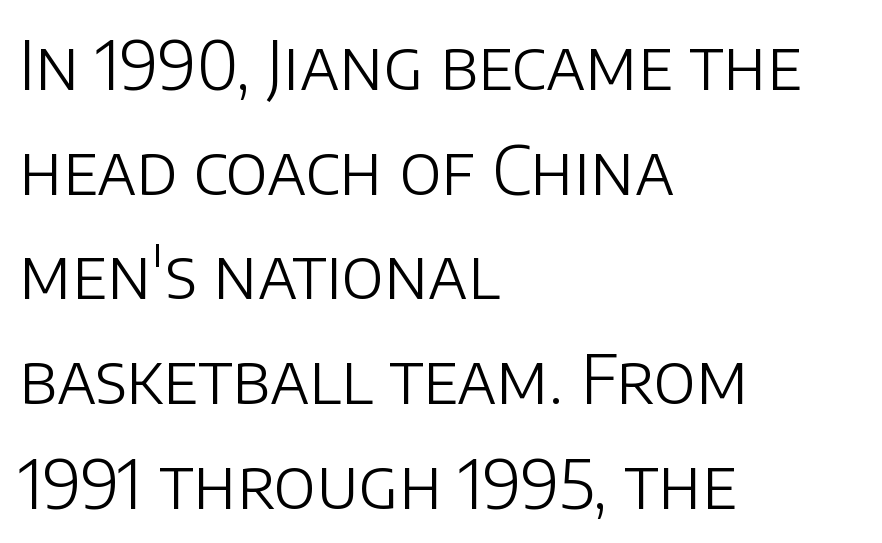
The image shows 68 px light sans-serif type, upright; set left-aligned, normal line spacing (1.54x), normal letter spacing, not underlined; low stroke contrast and a large x-height.
